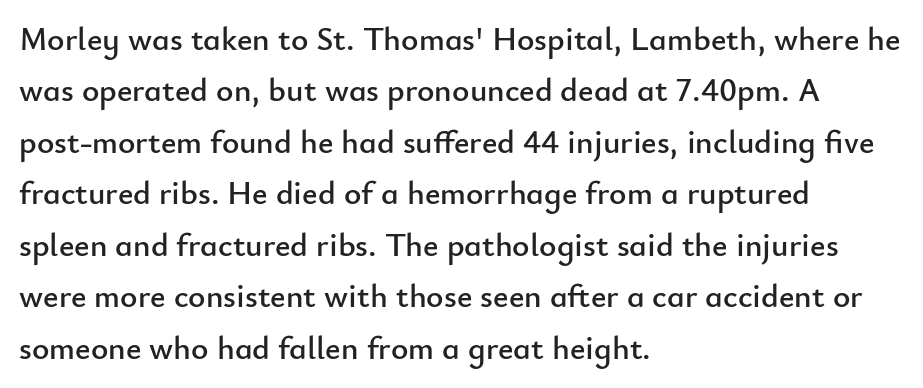
{"serif": "no", "italic": "no", "width": "normal", "stroke_contrast": "low", "x_height": "small", "monospaced": "no", "underline": "no", "align": "left", "line_spacing": "normal", "line_spacing_ratio": 1.56, "letter_spacing": "normal", "letter_spacing_em": 0.0, "glyph_px": 33}
